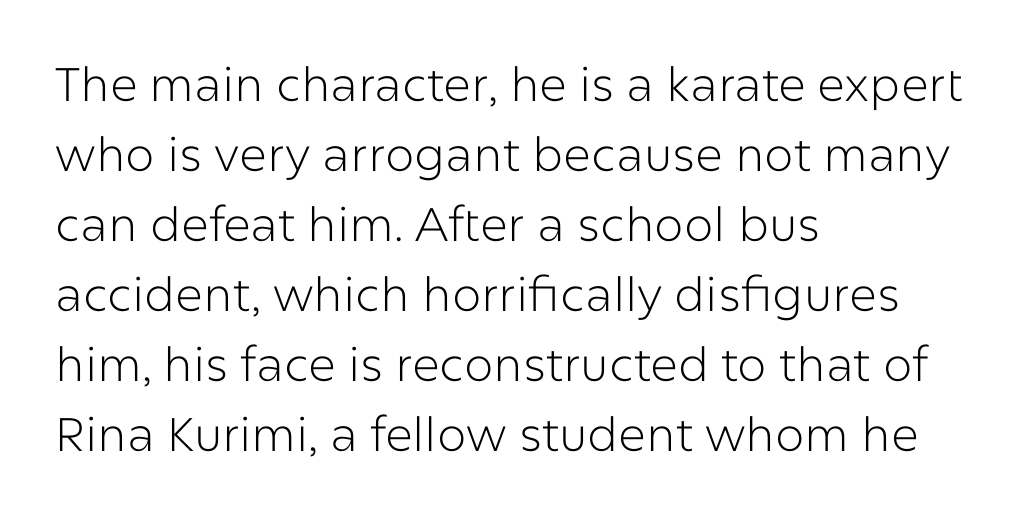
Q: Is the text bold? A: No.
Q: Is the text italic (slanted)? A: No, it is upright.
Q: Is the typeface a serif or a sans-serif typeface? A: Sans-serif.
Q: Is the text underlined? A: No.
Q: How is the paragraph aligned? A: Left-aligned.
Q: Is the spacing between letters normal or unusually wide? A: Normal.
Q: Is the spacing between lines tight, normal or loose? A: Normal.
Q: Width (condensed, normal, or wide)? A: Normal.
Q: Stroke contrast? A: Low.
Q: x-height? A: Medium.
Q: Monospaced? A: No.
